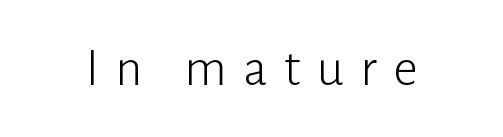
The image shows 54 px light sans-serif type, upright; set unusually wide letter spacing (+0.3 em), not underlined; low stroke contrast and a medium x-height.
